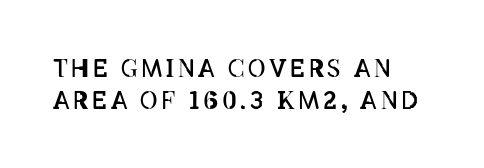
Q: Is the text bold? A: No.
Q: Is the text italic (slanted)? A: No, it is upright.
Q: Is the text underlined? A: No.
Q: How is the paragraph aligned? A: Left-aligned.
Q: Is the spacing between lines tight, normal or loose? A: Normal.
